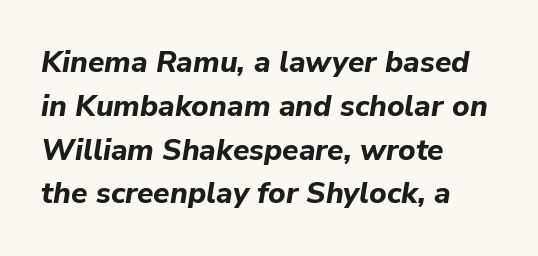
Q: Is the text bold? A: Yes.
Q: Is the text italic (slanted)? A: Yes, it leans right by about 9 degrees.
Q: Is the text underlined? A: No.
Q: How is the paragraph aligned? A: Left-aligned.
Q: Is the spacing between letters normal or unusually wide? A: Normal.
Q: Is the spacing between lines tight, normal or loose? A: Normal.
Q: Width (condensed, normal, or wide)? A: Normal.
Q: Stroke contrast? A: Low.
Q: x-height? A: Medium.
Q: Monospaced? A: No.
